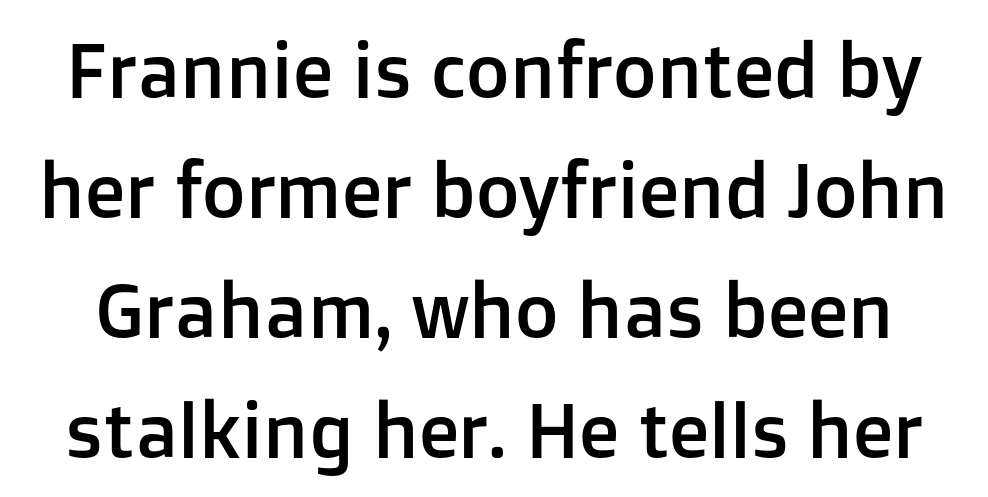
Q: Is the text italic (slanted)? A: No, it is upright.
Q: Is the typeface a serif or a sans-serif typeface? A: Sans-serif.
Q: Is the text underlined? A: No.
Q: Is the spacing between letters normal or unusually wide? A: Normal.
Q: Is the spacing between lines tight, normal or loose? A: Normal.
Q: Width (condensed, normal, or wide)? A: Normal.
Q: Stroke contrast? A: Low.
Q: x-height? A: Medium.
Q: Monospaced? A: No.
